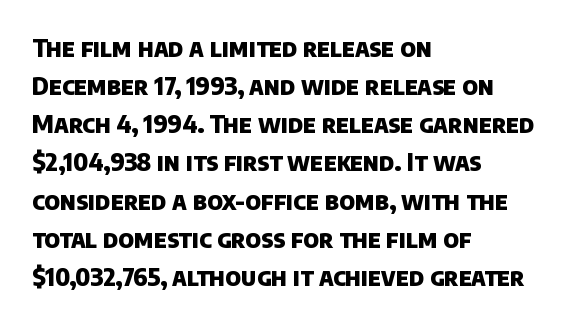
Q: Is the text bold? A: Yes.
Q: Is the text underlined? A: No.
Q: How is the paragraph aligned? A: Left-aligned.
Q: Is the spacing between letters normal or unusually wide? A: Normal.
Q: Is the spacing between lines tight, normal or loose? A: Normal.
